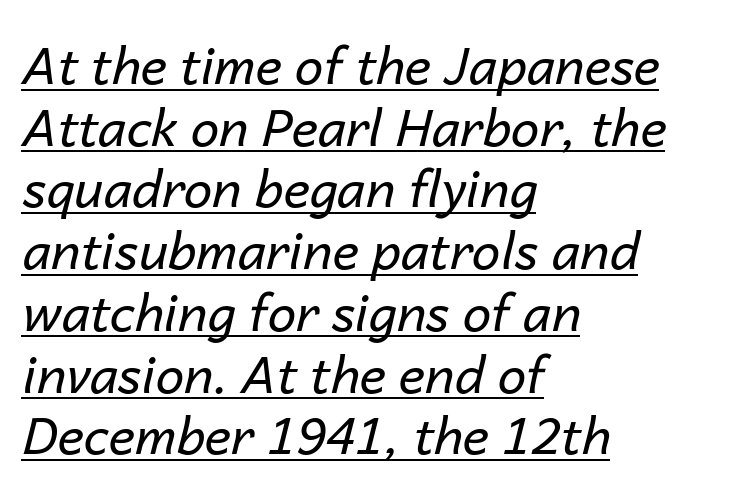
{"italic": "yes", "lean": "right", "slant_degrees": 14, "bold": "no", "weight": "regular", "width": "normal", "stroke_contrast": "low", "x_height": "medium", "monospaced": "no", "underline": "yes", "align": "left", "line_spacing_ratio": 1.21, "letter_spacing": "normal", "letter_spacing_em": 0.0, "glyph_px": 51}
